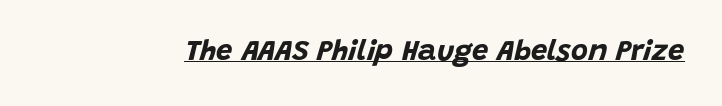
Q: Is the text bold? A: Yes.
Q: Is the text italic (slanted)? A: Yes, it leans right by about 15 degrees.
Q: Is the text underlined? A: Yes.
Q: Is the spacing between letters normal or unusually wide? A: Normal.
Q: Width (condensed, normal, or wide)? A: Normal.
Q: Stroke contrast? A: Low.
Q: x-height? A: Large.
Q: Monospaced? A: No.
